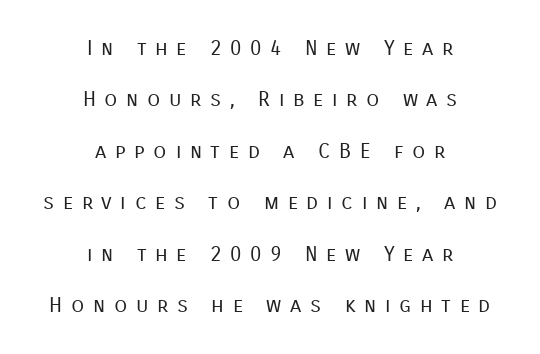
{"italic": "no", "bold": "no", "underline": "no", "align": "center", "line_spacing": "loose", "line_spacing_ratio": 2.45, "letter_spacing": "wide", "letter_spacing_em": 0.41, "glyph_px": 21}
